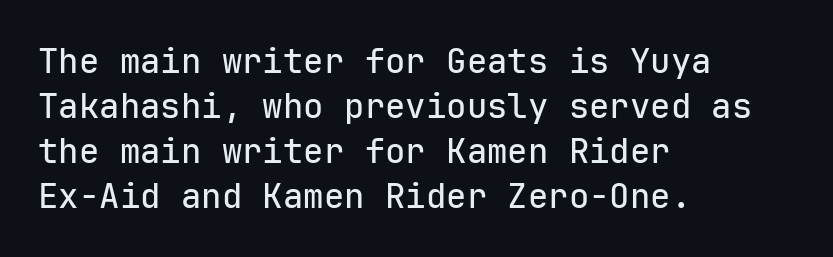
{"serif": "no", "italic": "no", "width": "normal", "stroke_contrast": "low", "x_height": "medium", "monospaced": "yes", "underline": "no", "align": "left", "line_spacing": "normal", "line_spacing_ratio": 1.32, "letter_spacing": "normal", "letter_spacing_em": 0.0, "glyph_px": 34}
